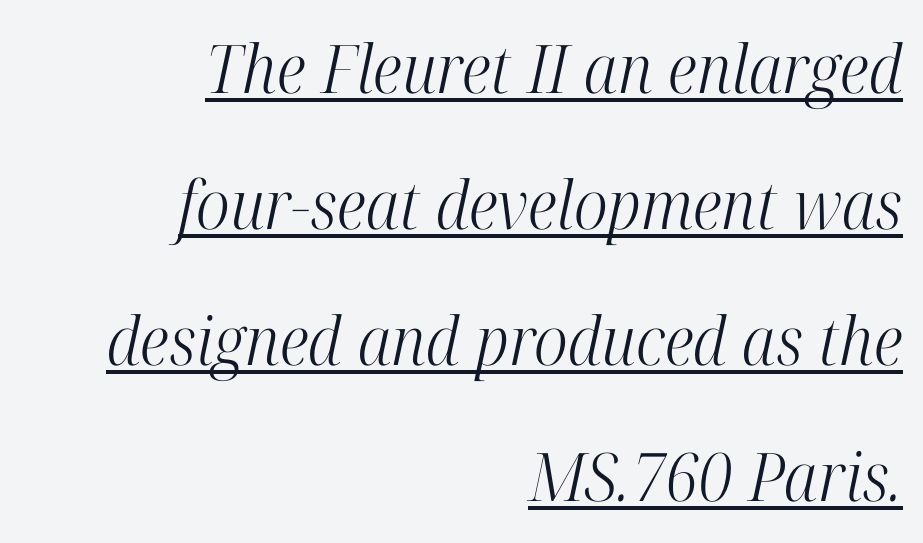
{"serif": "yes", "italic": "yes", "lean": "right", "slant_degrees": 12, "bold": "no", "weight": "light", "width": "condensed", "stroke_contrast": "high", "x_height": "medium", "monospaced": "no", "underline": "yes", "align": "right", "line_spacing": "loose", "line_spacing_ratio": 2.03, "letter_spacing": "normal", "letter_spacing_em": 0.0, "glyph_px": 67}
